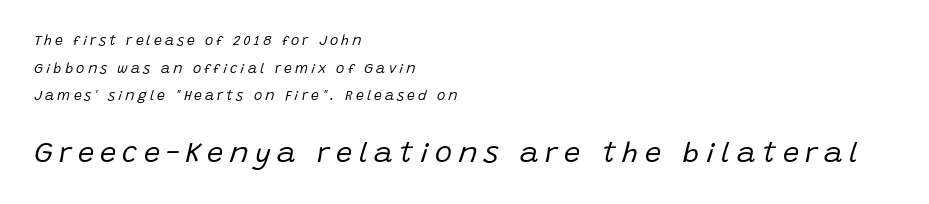
{"italic": "yes", "lean": "right", "slant_degrees": 15, "bold": "no", "weight": "regular", "width": "normal", "stroke_contrast": "low", "x_height": "large", "monospaced": "no", "underline": "no", "align": "left", "line_spacing": "loose", "line_spacing_ratio": 1.97, "letter_spacing": "wide", "letter_spacing_em": 0.22, "larger_block": "second", "size_ratio": 2.07, "glyph_px": 29}
